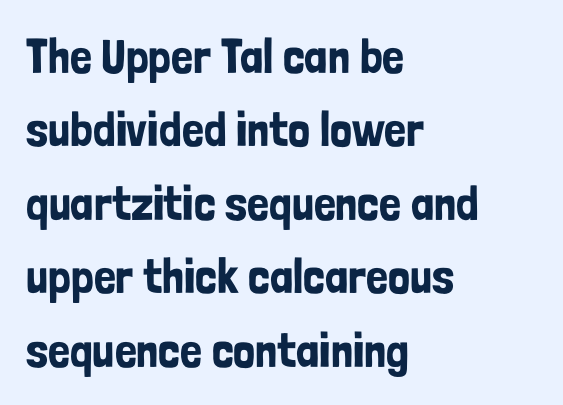
{"serif": "no", "italic": "no", "width": "condensed", "stroke_contrast": "low", "x_height": "medium", "monospaced": "no", "underline": "no", "align": "left", "line_spacing": "normal", "line_spacing_ratio": 1.5, "letter_spacing": "normal", "letter_spacing_em": 0.0, "glyph_px": 49}
